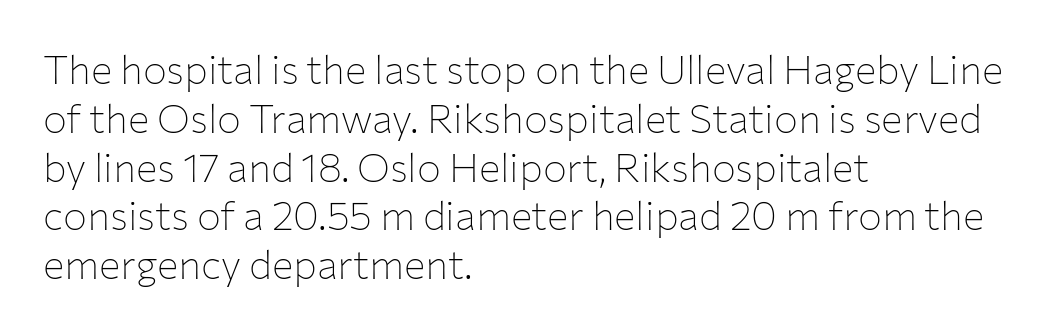
The image shows 40 px thin sans-serif type, upright; set left-aligned, line spacing 1.22x, normal letter spacing, not underlined; low stroke contrast and a medium x-height.
